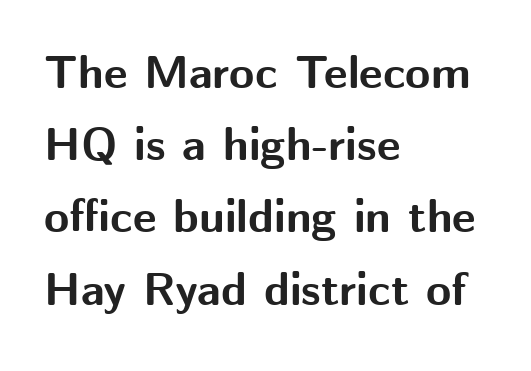
Q: Is the text bold? A: Yes.
Q: Is the text italic (slanted)? A: No, it is upright.
Q: Is the typeface a serif or a sans-serif typeface? A: Sans-serif.
Q: Is the text underlined? A: No.
Q: How is the paragraph aligned? A: Left-aligned.
Q: Is the spacing between letters normal or unusually wide? A: Normal.
Q: Is the spacing between lines tight, normal or loose? A: Normal.
Q: Width (condensed, normal, or wide)? A: Normal.
Q: Stroke contrast? A: Medium.
Q: x-height? A: Medium.
Q: Monospaced? A: No.
